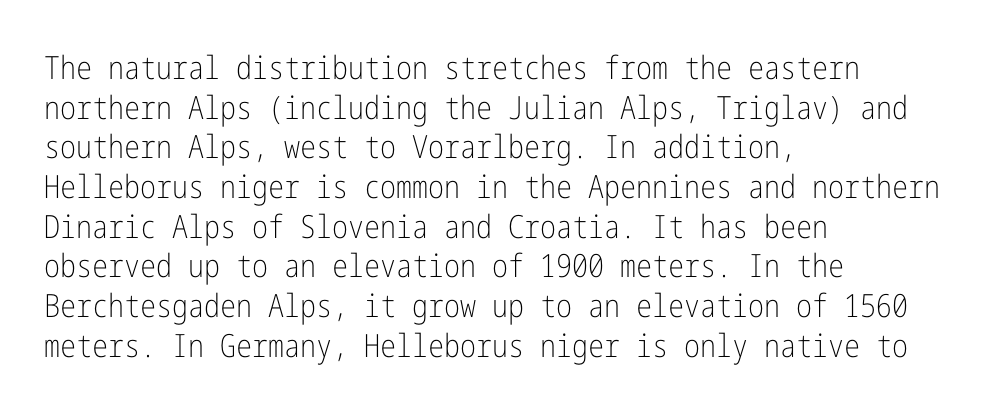
{"serif": "no", "italic": "no", "bold": "no", "weight": "light", "width": "condensed", "stroke_contrast": "low", "x_height": "medium", "underline": "no", "align": "left", "line_spacing_ratio": 1.24, "letter_spacing": "normal", "letter_spacing_em": 0.0, "glyph_px": 32}
